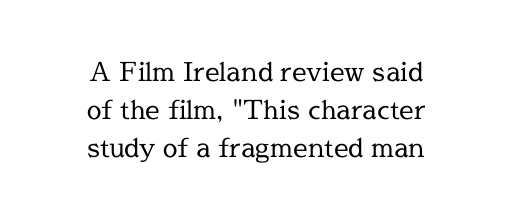
The image shows 26 px text type, upright; set centered, normal line spacing (1.47x), normal letter spacing, not underlined.
